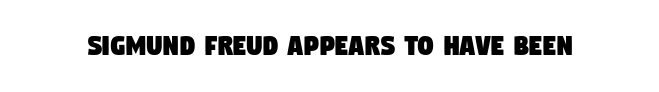
Q: Is the typeface a serif or a sans-serif typeface? A: Sans-serif.
Q: Is the text underlined? A: No.
Q: Is the spacing between letters normal or unusually wide? A: Normal.
Q: Width (condensed, normal, or wide)? A: Condensed.
Q: Stroke contrast? A: Low.
Q: x-height? A: Large.
Q: Monospaced? A: No.
